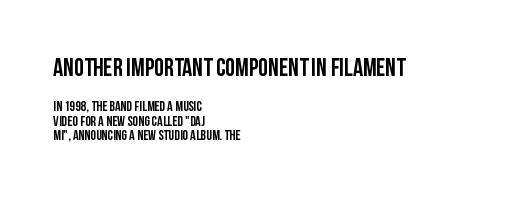
Q: Is the text italic (slanted)? A: No, it is upright.
Q: Is the text underlined? A: No.
Q: How is the paragraph aligned? A: Left-aligned.
Q: Is the spacing between letters normal or unusually wide? A: Normal.
Q: Is the spacing between lines tight, normal or loose? A: Tight.
Q: Which block of text is set in a larger size, the first (top) or the second (bottom)? A: The first (top) one.
